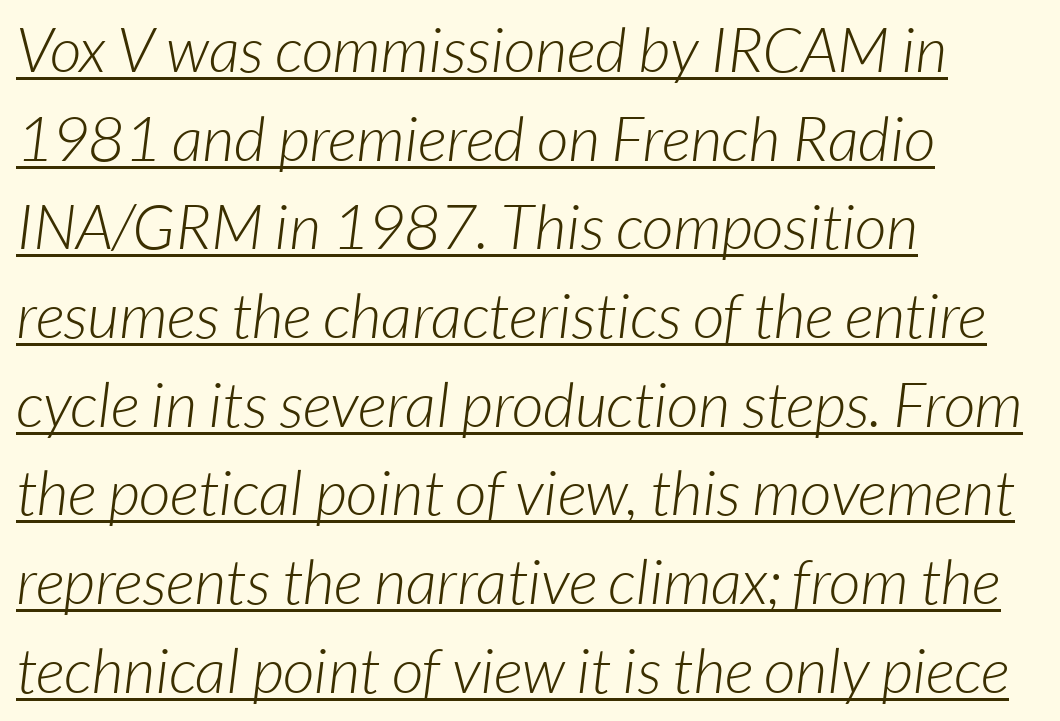
{"serif": "no", "bold": "no", "weight": "light", "width": "normal", "stroke_contrast": "low", "x_height": "medium", "monospaced": "no", "underline": "yes", "align": "left", "line_spacing": "normal", "line_spacing_ratio": 1.43, "letter_spacing": "normal", "letter_spacing_em": 0.0, "glyph_px": 62}
